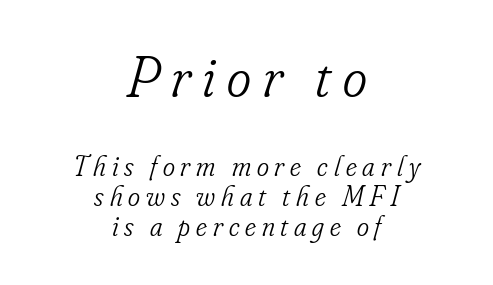
{"serif": "yes", "italic": "yes", "lean": "right", "slant_degrees": 16, "bold": "no", "weight": "light", "width": "condensed", "stroke_contrast": "low", "x_height": "small", "monospaced": "no", "underline": "no", "align": "center", "line_spacing": "tight", "line_spacing_ratio": 1.04, "letter_spacing": "wide", "letter_spacing_em": 0.2, "larger_block": "first", "size_ratio": 2.0, "glyph_px": 58}
